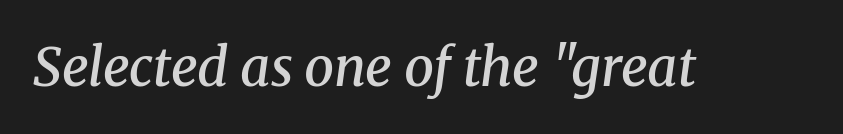
{"serif": "yes", "italic": "yes", "lean": "right", "slant_degrees": 8, "bold": "semi", "weight": "semibold", "width": "normal", "stroke_contrast": "medium", "x_height": "medium", "monospaced": "no", "underline": "no", "letter_spacing": "normal", "letter_spacing_em": 0.0, "glyph_px": 53}
